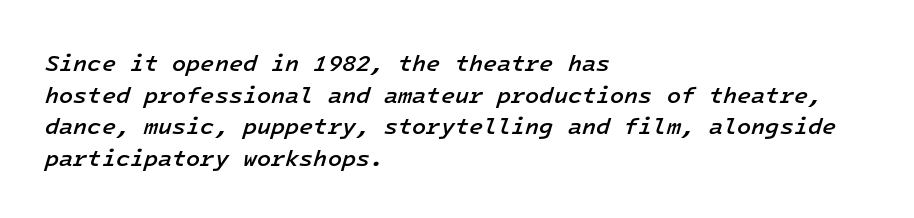
The image shows 23 px text type, italic (leaning right); set left-aligned, normal line spacing (1.37x), normal letter spacing, not underlined.
